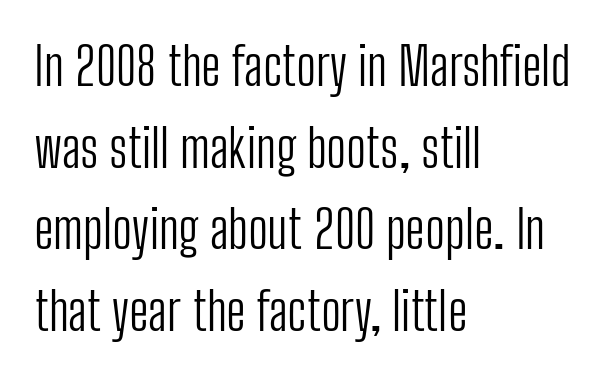
The image shows 52 px light, condensed sans-serif type, upright; set left-aligned, normal line spacing (1.57x), normal letter spacing, not underlined; low stroke contrast and a medium x-height.
